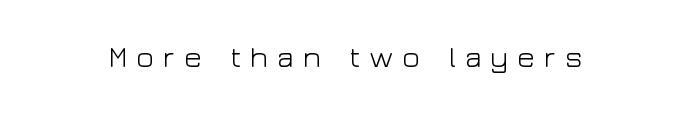
Decoration check: the copy has no underline. Observe the wide spacing: letters keep a clear distance from each other. Nope, not italic — everything's standing straight. This sample has the flowing, uneven cadence of proportional lettering.
